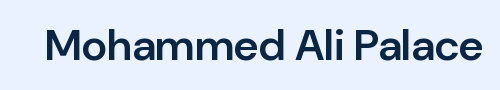
Q: Is the text bold? A: Semi-bold.
Q: Is the text italic (slanted)? A: No, it is upright.
Q: Is the typeface a serif or a sans-serif typeface? A: Sans-serif.
Q: Is the text underlined? A: No.
Q: Is the spacing between letters normal or unusually wide? A: Normal.
Q: Width (condensed, normal, or wide)? A: Normal.
Q: Stroke contrast? A: Low.
Q: x-height? A: Medium.
Q: Monospaced? A: No.
